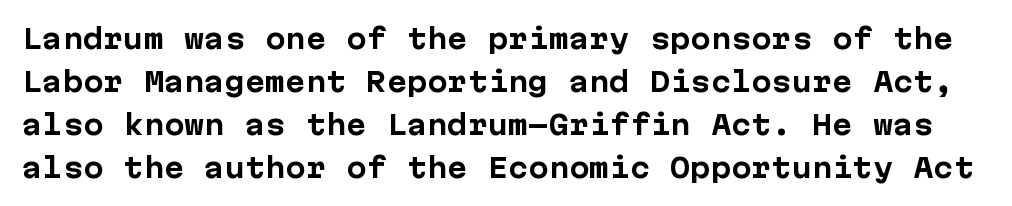
Q: Is the text bold? A: Yes.
Q: Is the text italic (slanted)? A: No, it is upright.
Q: Is the text underlined? A: No.
Q: Is the spacing between letters normal or unusually wide? A: Normal.
Q: Is the spacing between lines tight, normal or loose? A: Normal.
